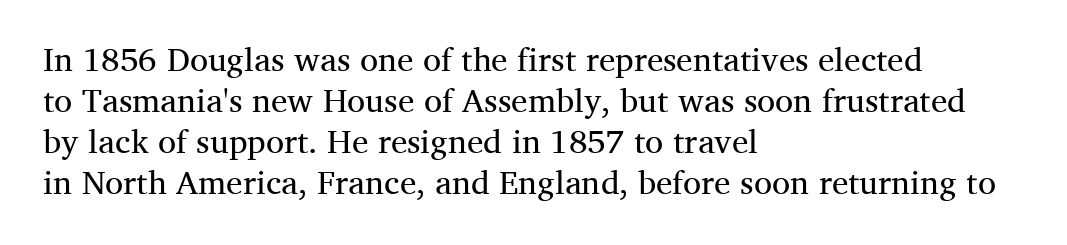
{"serif": "yes", "italic": "no", "bold": "no", "weight": "regular", "width": "normal", "stroke_contrast": "medium", "x_height": "medium", "monospaced": "no", "underline": "no", "align": "left", "line_spacing_ratio": 1.24, "letter_spacing": "normal", "letter_spacing_em": 0.0, "glyph_px": 33}
